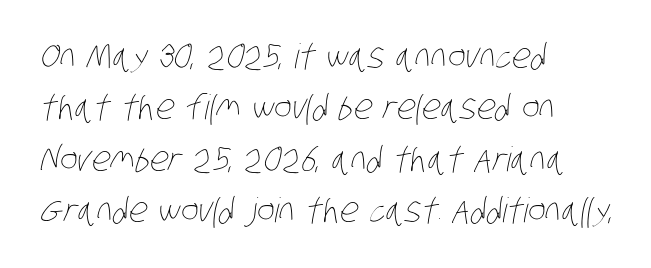
The image shows 34 px thin, condensed type; set left-aligned, normal line spacing (1.51x), normal letter spacing, not underlined; low stroke contrast and a large x-height.
